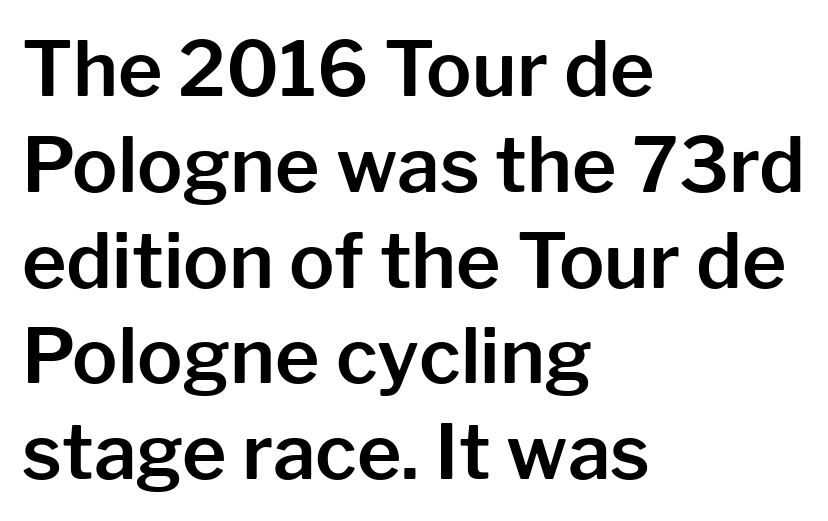
Has an underline been added? It has not. Between one letter and the next there's only the usual sliver of space. Here the designer chose a conventional face with non-uniform glyph widths. Reading down the column, the eye jumps a familiar distance to each next line.
